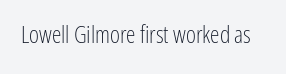
Only glyphs here, with clear space below each row. Notice how the stems are strictly vertical — no italics here. Between one letter and the next there's only the usual sliver of space. Is this a heavy cut? Hardly; it is regular or lighter.
